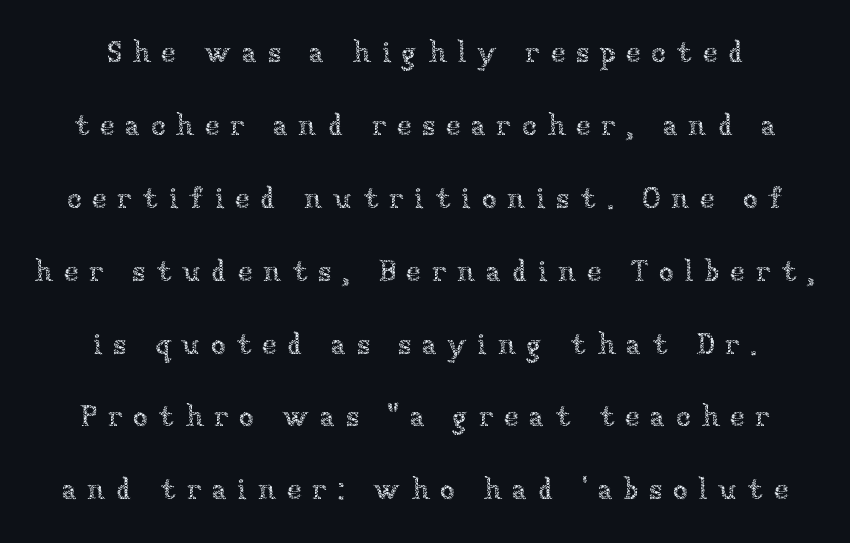
The image shows 30 px thin type, upright; set centered, loose line spacing (2.43x), unusually wide letter spacing (+0.35 em), not underlined; low stroke contrast and a medium x-height.
